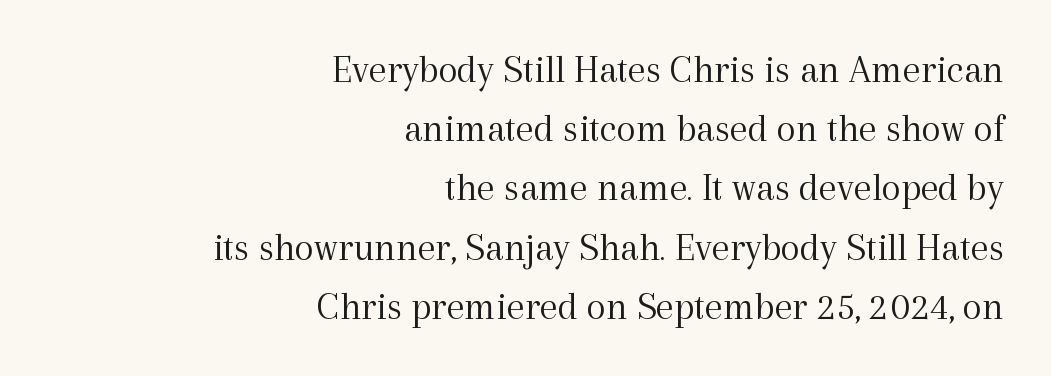
Q: Is the text bold? A: No.
Q: Is the text italic (slanted)? A: No, it is upright.
Q: Is the typeface a serif or a sans-serif typeface? A: Serif.
Q: Is the text underlined? A: No.
Q: How is the paragraph aligned? A: Right-aligned.
Q: Is the spacing between letters normal or unusually wide? A: Normal.
Q: Is the spacing between lines tight, normal or loose? A: Normal.
Q: Width (condensed, normal, or wide)? A: Normal.
Q: x-height? A: Medium.
Q: Monospaced? A: No.
